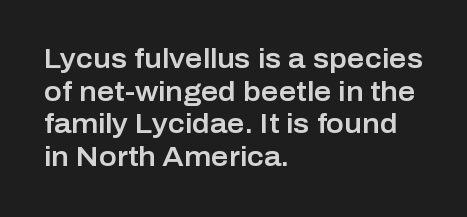
{"italic": "no", "underline": "no", "align": "left", "line_spacing_ratio": 1.21, "letter_spacing": "normal", "letter_spacing_em": 0.0, "glyph_px": 27}
